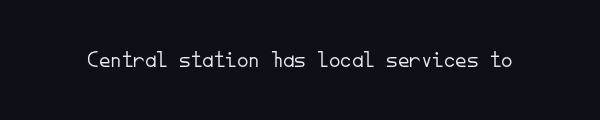
The type is set solid horizontally, with unmodified tracking. Words float on clear page, feet unadorned. A quiet, ordinary-to-light weight characterises the typeface. The type sits square on the baseline with zero lean.
